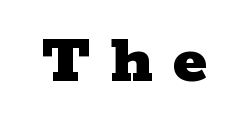
{"serif": "yes", "italic": "no", "bold": "yes", "weight": "heavy", "width": "wide", "stroke_contrast": "low", "x_height": "medium", "monospaced": "no", "underline": "no", "letter_spacing": "wide", "letter_spacing_em": 0.29, "glyph_px": 73}
